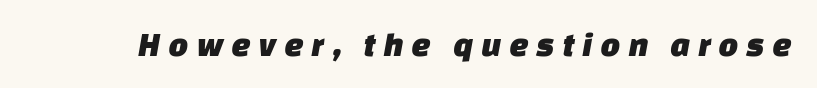
{"serif": "no", "width": "normal", "stroke_contrast": "low", "x_height": "large", "monospaced": "no", "underline": "no", "letter_spacing": "wide", "letter_spacing_em": 0.21, "glyph_px": 35}
